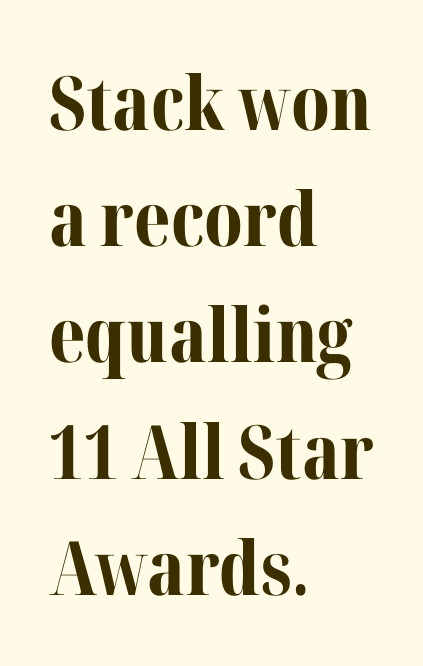
Q: Is the text bold? A: Yes.
Q: Is the text italic (slanted)? A: No, it is upright.
Q: Is the typeface a serif or a sans-serif typeface? A: Serif.
Q: Is the text underlined? A: No.
Q: How is the paragraph aligned? A: Left-aligned.
Q: Is the spacing between letters normal or unusually wide? A: Normal.
Q: Is the spacing between lines tight, normal or loose? A: Normal.
Q: Width (condensed, normal, or wide)? A: Normal.
Q: Stroke contrast? A: Medium.
Q: x-height? A: Medium.
Q: Monospaced? A: No.
